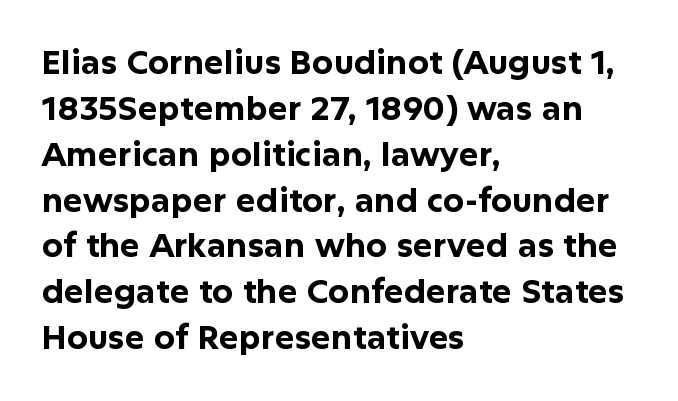
{"serif": "no", "italic": "no", "bold": "yes", "weight": "bold", "width": "normal", "stroke_contrast": "low", "x_height": "medium", "monospaced": "no", "underline": "no", "align": "left", "line_spacing": "normal", "line_spacing_ratio": 1.39, "letter_spacing": "normal", "letter_spacing_em": 0.0, "glyph_px": 33}
